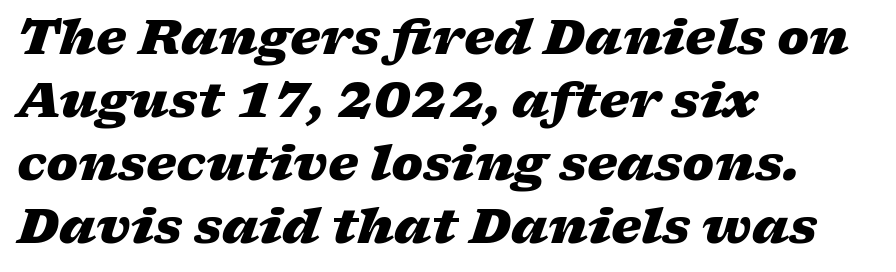
Q: Is the text bold? A: Yes.
Q: Is the text italic (slanted)? A: Yes, it leans right by about 17 degrees.
Q: Is the text underlined? A: No.
Q: How is the paragraph aligned? A: Left-aligned.
Q: Is the spacing between letters normal or unusually wide? A: Normal.
Q: Is the spacing between lines tight, normal or loose? A: Normal.
Q: Width (condensed, normal, or wide)? A: Wide.
Q: Stroke contrast? A: Low.
Q: x-height? A: Medium.
Q: Monospaced? A: No.
